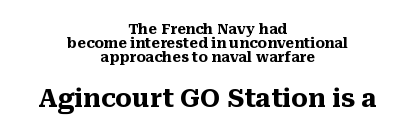
{"italic": "no", "bold": "yes", "underline": "no", "align": "center", "line_spacing": "tight", "line_spacing_ratio": 1.0, "letter_spacing": "normal", "letter_spacing_em": 0.0, "larger_block": "second", "size_ratio": 1.79, "glyph_px": 25}
